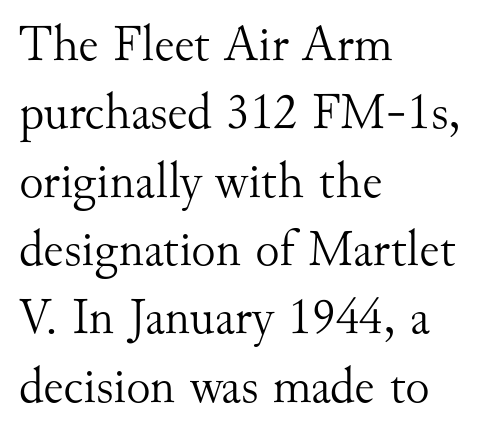
Q: Is the text bold? A: No.
Q: Is the text italic (slanted)? A: No, it is upright.
Q: Is the typeface a serif or a sans-serif typeface? A: Serif.
Q: Is the text underlined? A: No.
Q: How is the paragraph aligned? A: Left-aligned.
Q: Is the spacing between letters normal or unusually wide? A: Normal.
Q: Is the spacing between lines tight, normal or loose? A: Normal.
Q: Width (condensed, normal, or wide)? A: Normal.
Q: Stroke contrast? A: Medium.
Q: x-height? A: Small.
Q: Monospaced? A: No.
